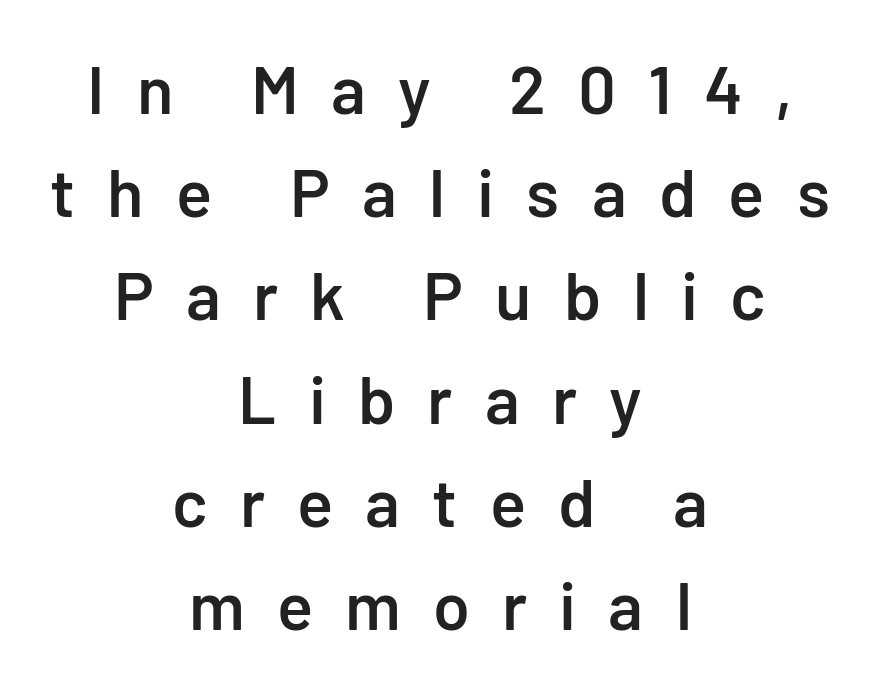
Q: Is the text bold? A: Semi-bold.
Q: Is the text italic (slanted)? A: No, it is upright.
Q: Is the typeface a serif or a sans-serif typeface? A: Sans-serif.
Q: Is the text underlined? A: No.
Q: How is the paragraph aligned? A: Centered.
Q: Is the spacing between letters normal or unusually wide? A: Unusually wide.
Q: Is the spacing between lines tight, normal or loose? A: Normal.
Q: Width (condensed, normal, or wide)? A: Normal.
Q: Stroke contrast? A: Low.
Q: x-height? A: Medium.
Q: Monospaced? A: No.
